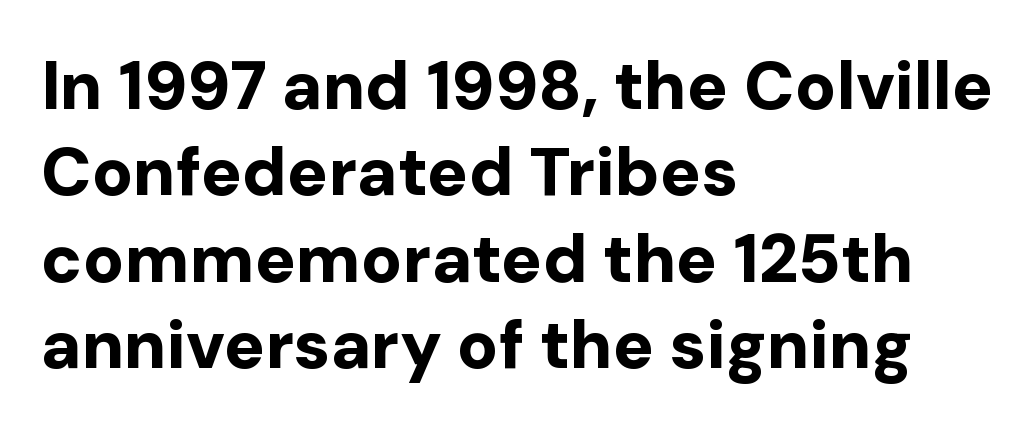
Q: Is the text bold? A: Yes.
Q: Is the text italic (slanted)? A: No, it is upright.
Q: Is the typeface a serif or a sans-serif typeface? A: Sans-serif.
Q: Is the text underlined? A: No.
Q: How is the paragraph aligned? A: Left-aligned.
Q: Is the spacing between letters normal or unusually wide? A: Normal.
Q: Is the spacing between lines tight, normal or loose? A: Normal.
Q: Width (condensed, normal, or wide)? A: Normal.
Q: Stroke contrast? A: Low.
Q: x-height? A: Medium.
Q: Monospaced? A: No.
